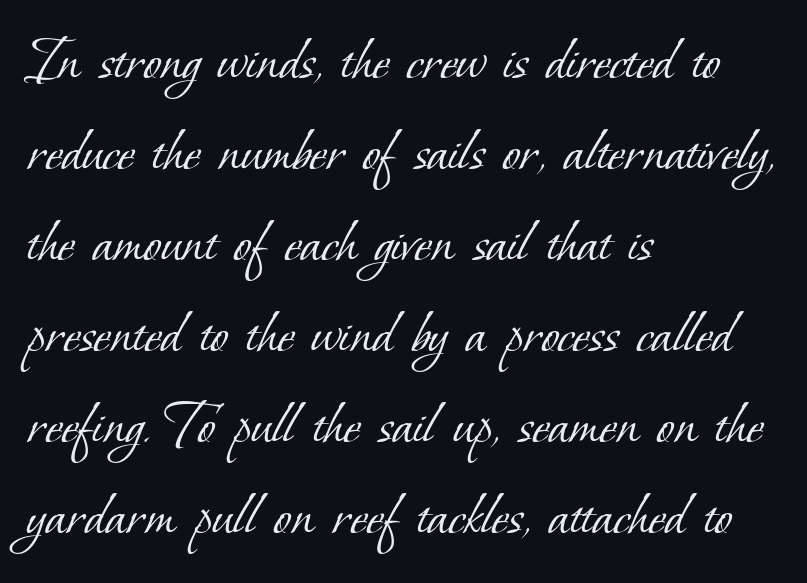
{"serif": "yes", "bold": "no", "weight": "light", "width": "normal", "stroke_contrast": "low", "x_height": "small", "monospaced": "no", "underline": "no", "align": "left", "line_spacing": "normal", "line_spacing_ratio": 1.4, "letter_spacing": "normal", "letter_spacing_em": 0.0, "glyph_px": 65}
